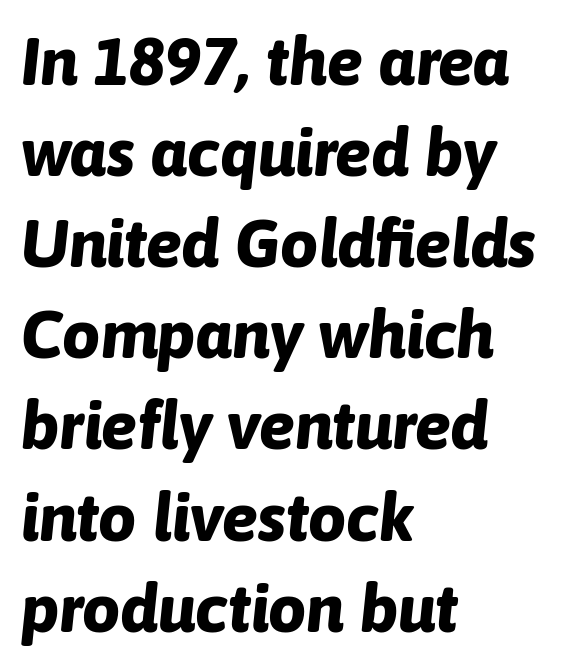
Descenders hang freely into open space. Baseline-to-baseline distance is the conventional proportion of letter height. The rendering uses natural spacing where letterforms have individual widths. This sample is left-justified, so line endings fall wherever the words run out. This is heavy type, rendered in bold. These lines were composed using italics.
